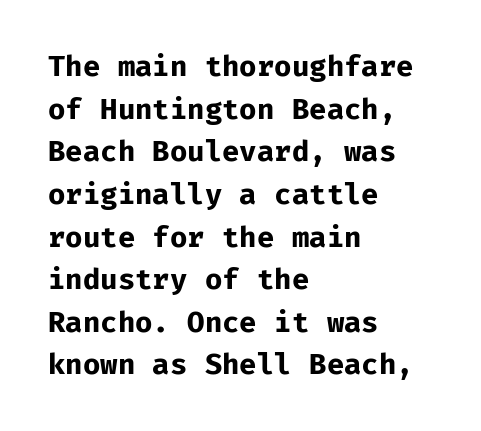
Q: Is the text bold? A: Yes.
Q: Is the text italic (slanted)? A: No, it is upright.
Q: Is the typeface a serif or a sans-serif typeface? A: Sans-serif.
Q: Is the text underlined? A: No.
Q: How is the paragraph aligned? A: Left-aligned.
Q: Is the spacing between letters normal or unusually wide? A: Normal.
Q: Is the spacing between lines tight, normal or loose? A: Normal.
Q: Width (condensed, normal, or wide)? A: Normal.
Q: Stroke contrast? A: Low.
Q: x-height? A: Medium.
Q: Monospaced? A: Yes.
